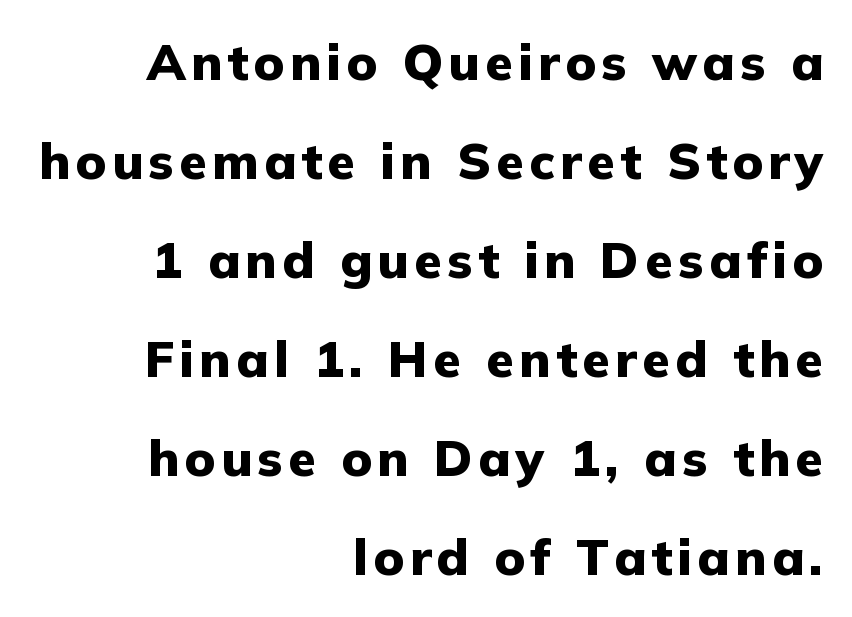
Typeset ragged left — the right edge is the straight one. I'd describe the lettering as bold — thick and assertive. The passage shown is typeset with a sans-serif family. Do the characters align in a grid? No, the font is proportional. Interline gaps are noticeably wide in this sample. In terms of posture, this sample is upright.
